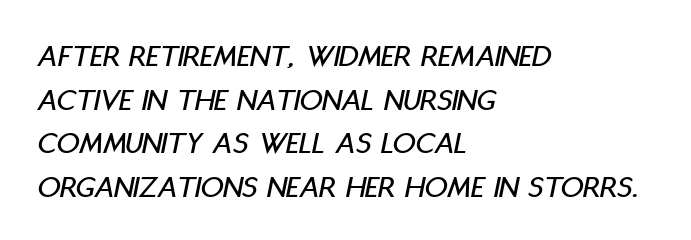
Words float on clear page, feet unadorned. The rag falls on the right side of this text block. Compared with ordinary roman type, these characters are visibly tilted. Regular leading.
